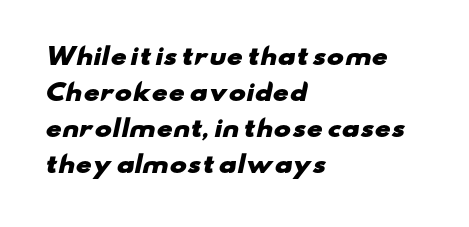
The setting favours the left margin, as ordinary paragraphs usually do. The rows are spaced the way most documents space them. The zone under the glyphs is completely vacant. Does extra space separate the letters? No, they use regular spacing.
